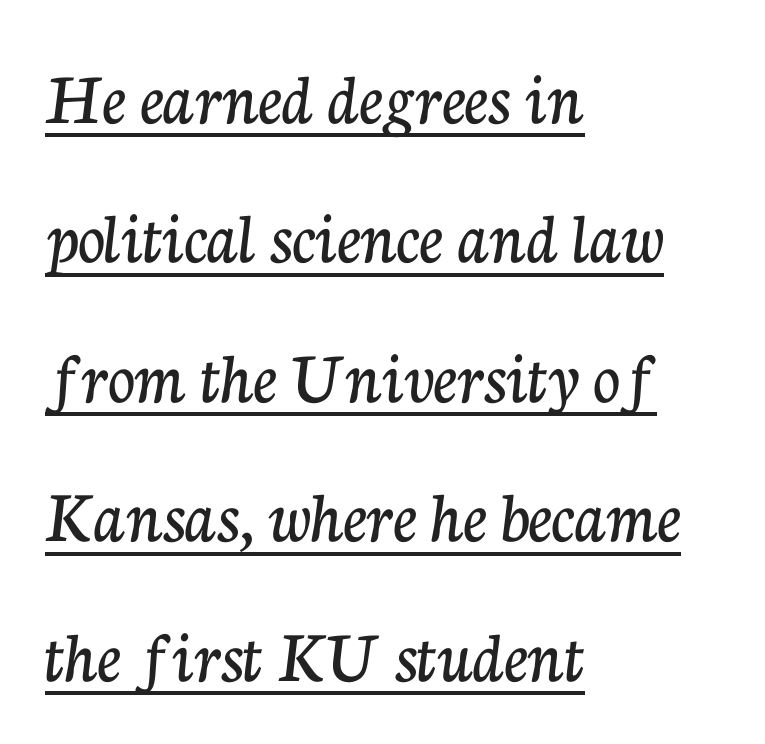
I'd call this a serif setting — the letters wear small feet. The rendering uses natural spacing where letterforms have individual widths. The text block is weighted toward the left margin, trailing off unevenly rightward.
